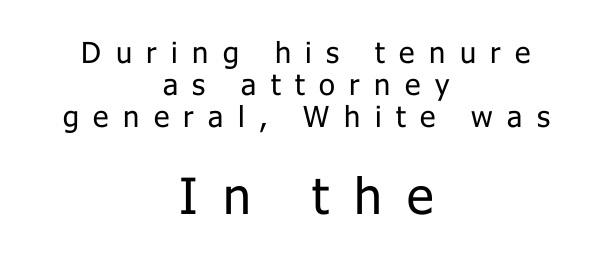
The letters advance in unequal steps, a hallmark of proportional type. Stroke thickness stays within the range of a standard reading face or lighter. Anything drawn beneath the words? Only blank space. A student would call this center alignment; a typographer would say set centered.
